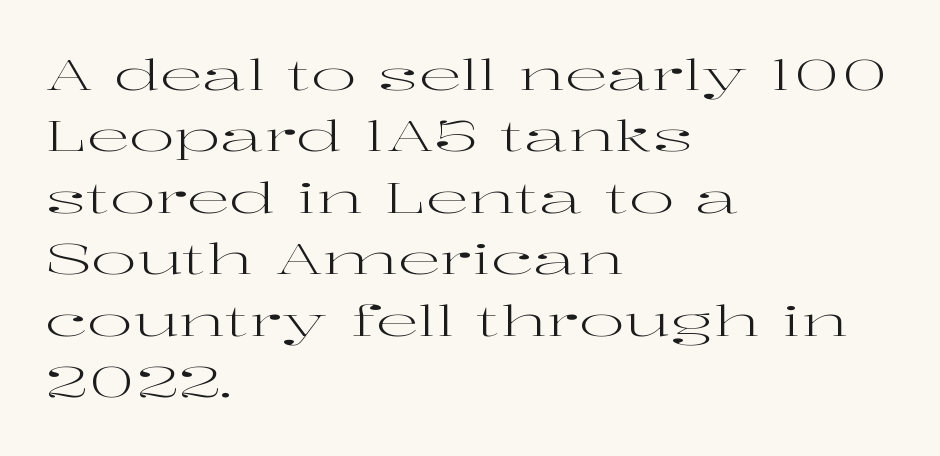
The image shows 43 px regular-weight, wide serif type, upright; set left-aligned, normal line spacing (1.43x), normal letter spacing, not underlined; high stroke contrast and a medium x-height.
